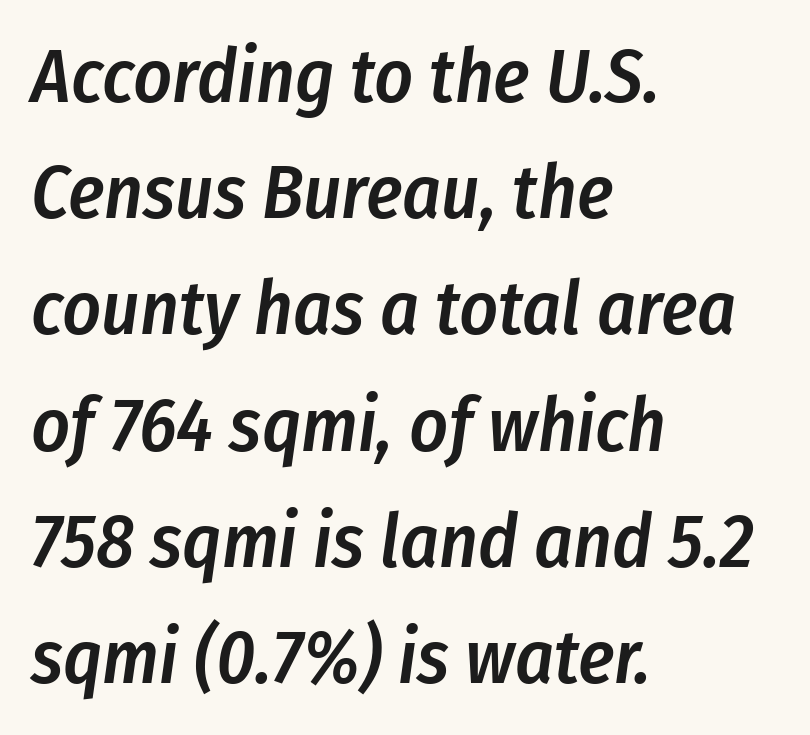
These lines stack with their left ends in a neat column. The space beneath each line is pristine and unruled. The characters look somewhat weighty, a semibold short of true bold. Looks like regular typesetting: each glyph gets only the width it needs.
